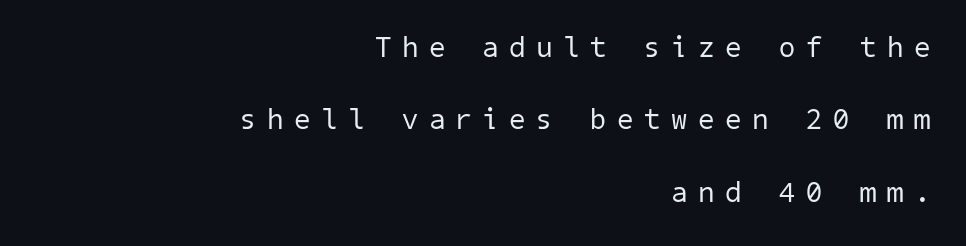
Q: Is the text bold? A: No.
Q: Is the typeface a serif or a sans-serif typeface? A: Sans-serif.
Q: Is the text underlined? A: No.
Q: How is the paragraph aligned? A: Right-aligned.
Q: Is the spacing between letters normal or unusually wide? A: Unusually wide.
Q: Is the spacing between lines tight, normal or loose? A: Loose.
Q: Width (condensed, normal, or wide)? A: Normal.
Q: Stroke contrast? A: Low.
Q: x-height? A: Medium.
